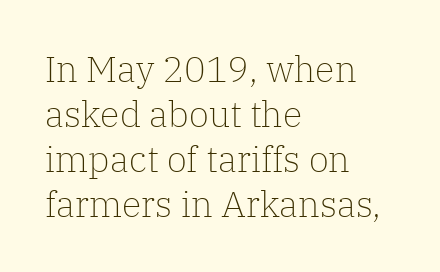
{"serif": "yes", "italic": "no", "bold": "no", "weight": "light", "width": "normal", "stroke_contrast": "low", "x_height": "medium", "monospaced": "no", "underline": "no", "align": "left", "line_spacing": "normal", "line_spacing_ratio": 1.25, "letter_spacing": "normal", "letter_spacing_em": 0.0, "glyph_px": 36}
